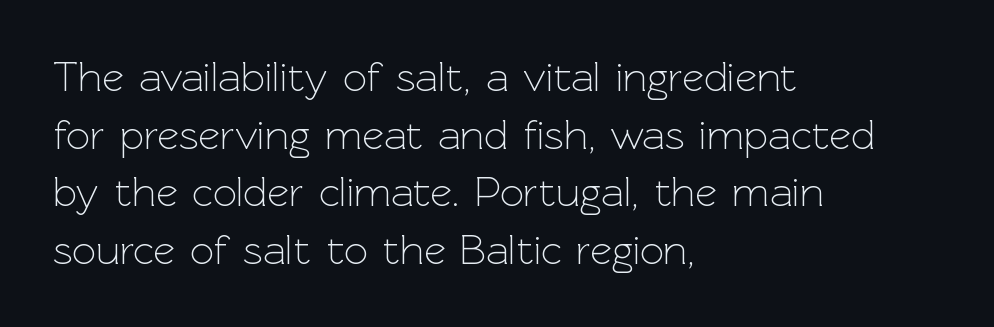
Q: Is the text bold? A: No.
Q: Is the text italic (slanted)? A: No, it is upright.
Q: Is the typeface a serif or a sans-serif typeface? A: Sans-serif.
Q: Is the text underlined? A: No.
Q: How is the paragraph aligned? A: Left-aligned.
Q: Is the spacing between letters normal or unusually wide? A: Normal.
Q: Is the spacing between lines tight, normal or loose? A: Normal.
Q: Width (condensed, normal, or wide)? A: Normal.
Q: x-height? A: Medium.
Q: Monospaced? A: No.
